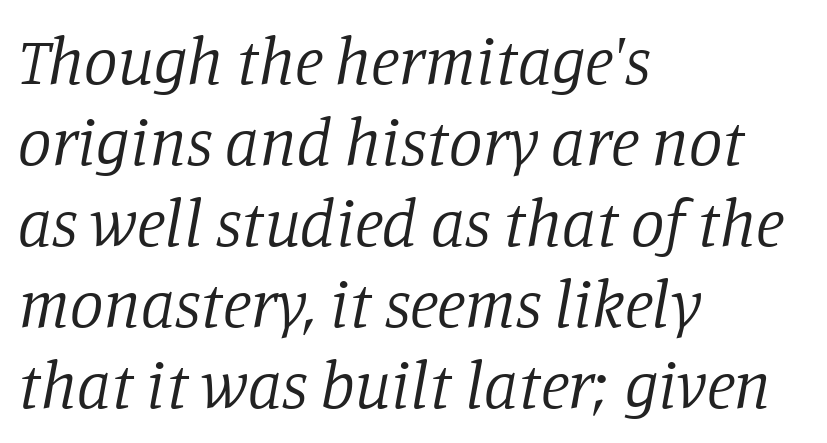
The image shows 67 px regular-weight serif type, italic (leaning right); set left-aligned, line spacing 1.21x, normal letter spacing, not underlined; low stroke contrast and a large x-height.
